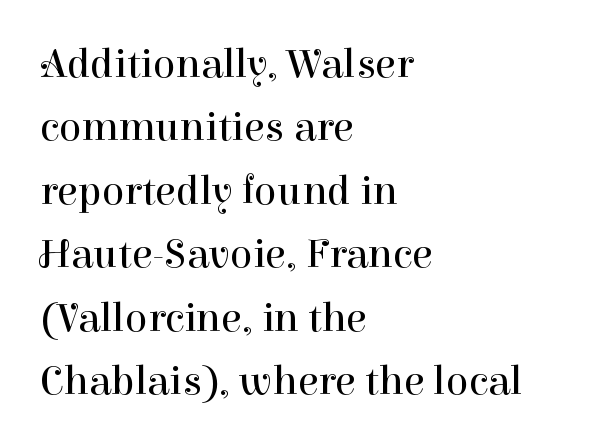
Q: Is the text bold? A: No.
Q: Is the text italic (slanted)? A: No, it is upright.
Q: Is the typeface a serif or a sans-serif typeface? A: Serif.
Q: Is the text underlined? A: No.
Q: How is the paragraph aligned? A: Left-aligned.
Q: Is the spacing between letters normal or unusually wide? A: Normal.
Q: Is the spacing between lines tight, normal or loose? A: Normal.
Q: Width (condensed, normal, or wide)? A: Normal.
Q: Stroke contrast? A: High.
Q: x-height? A: Medium.
Q: Monospaced? A: No.
